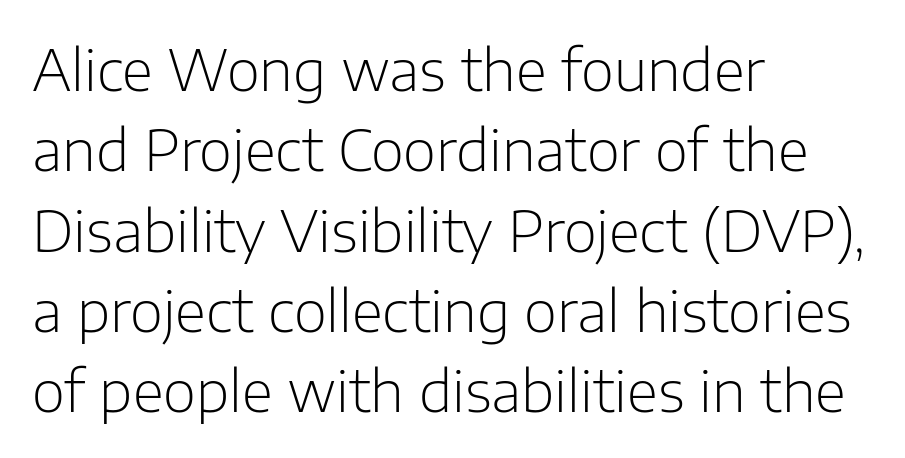
The image shows 57 px light sans-serif type, upright; set left-aligned, normal line spacing (1.41x), normal letter spacing, not underlined; low stroke contrast and a medium x-height.
